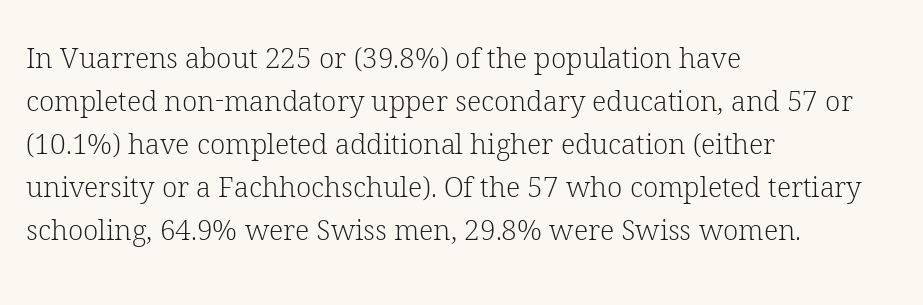
Type style note: has serifs. If you drew a ruler down the left edge, every line would touch it. Style check: upright. The rendering uses natural spacing where letterforms have individual widths.
